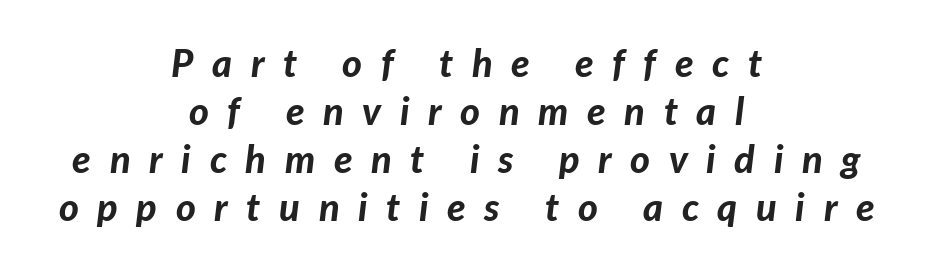
Q: Is the text bold? A: Yes.
Q: Is the text italic (slanted)? A: Yes, it leans right by about 7 degrees.
Q: Is the text underlined? A: No.
Q: How is the paragraph aligned? A: Centered.
Q: Is the spacing between letters normal or unusually wide? A: Unusually wide.
Q: Is the spacing between lines tight, normal or loose? A: Normal.
Q: Width (condensed, normal, or wide)? A: Normal.
Q: Stroke contrast? A: Low.
Q: x-height? A: Medium.
Q: Monospaced? A: No.
